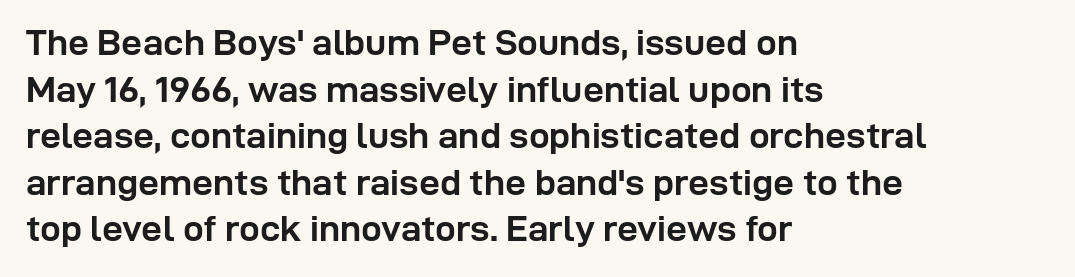
{"serif": "no", "italic": "no", "bold": "yes", "weight": "semibold", "width": "normal", "stroke_contrast": "low", "x_height": "medium", "monospaced": "no", "underline": "no", "align": "left", "line_spacing": "normal", "line_spacing_ratio": 1.26, "letter_spacing": "normal", "letter_spacing_em": 0.0, "glyph_px": 37}
